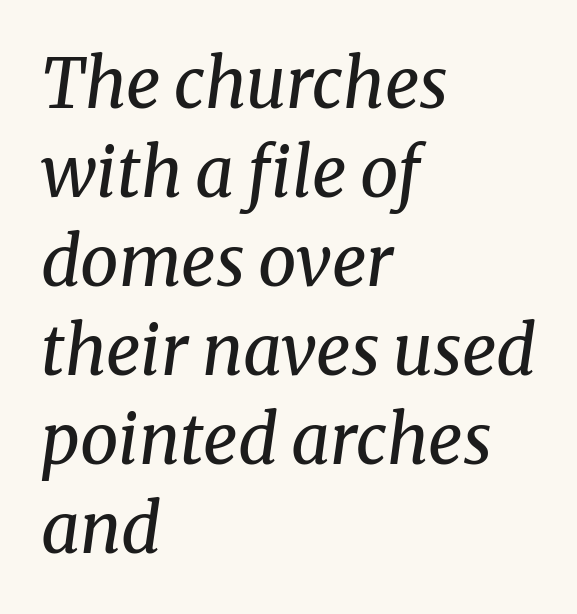
The image shows 68 px regular-weight serif type, italic (leaning right); set left-aligned, normal line spacing (1.31x), normal letter spacing, not underlined; medium stroke contrast and a medium x-height.
